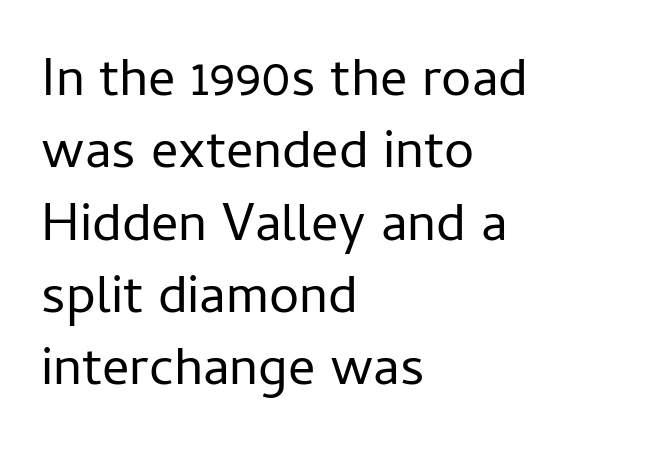
Is this a fixed-width face? No — the glyphs have proportional, varying widths. Note: no serifs on the glyphs. The designer left line spacing at the default. The paragraph has a hard left edge and a soft right edge.
